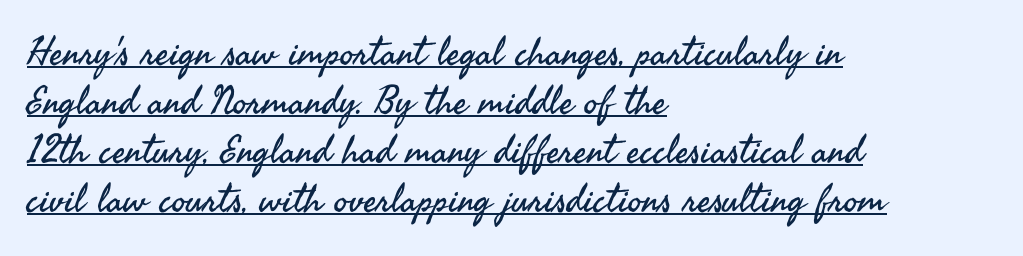
Q: Is the text bold? A: No.
Q: Is the text italic (slanted)? A: Yes.
Q: Is the typeface a serif or a sans-serif typeface? A: Sans-serif.
Q: Is the text underlined? A: Yes.
Q: How is the paragraph aligned? A: Left-aligned.
Q: Is the spacing between letters normal or unusually wide? A: Normal.
Q: Is the spacing between lines tight, normal or loose? A: Normal.
Q: Width (condensed, normal, or wide)? A: Normal.
Q: Stroke contrast? A: Medium.
Q: x-height? A: Small.
Q: Monospaced? A: No.
